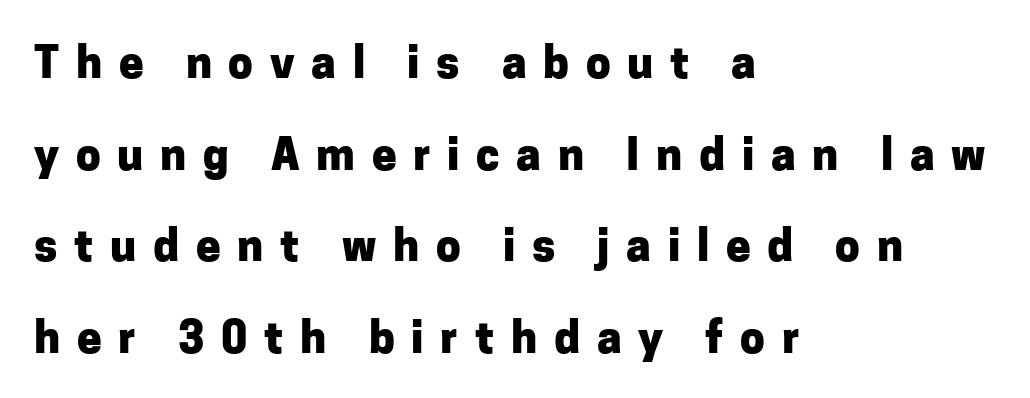
Q: Is the text bold? A: Yes.
Q: Is the text italic (slanted)? A: No, it is upright.
Q: Is the typeface a serif or a sans-serif typeface? A: Sans-serif.
Q: Is the text underlined? A: No.
Q: How is the paragraph aligned? A: Left-aligned.
Q: Is the spacing between letters normal or unusually wide? A: Unusually wide.
Q: Is the spacing between lines tight, normal or loose? A: Loose.
Q: Width (condensed, normal, or wide)? A: Normal.
Q: Stroke contrast? A: Low.
Q: x-height? A: Medium.
Q: Monospaced? A: No.
